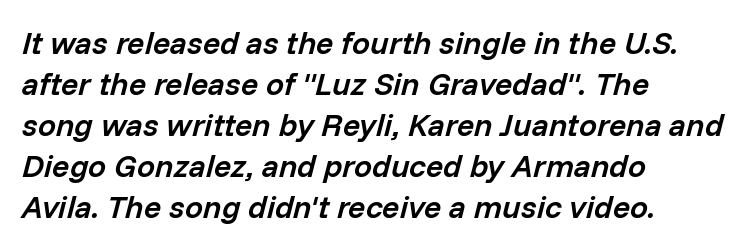
The lines sit at an ordinary, default distance from one another. The lines in this sample share a left origin and differ only in where they stop. Quick note: italic. In terms of letterspacing, this is plain default setting.
